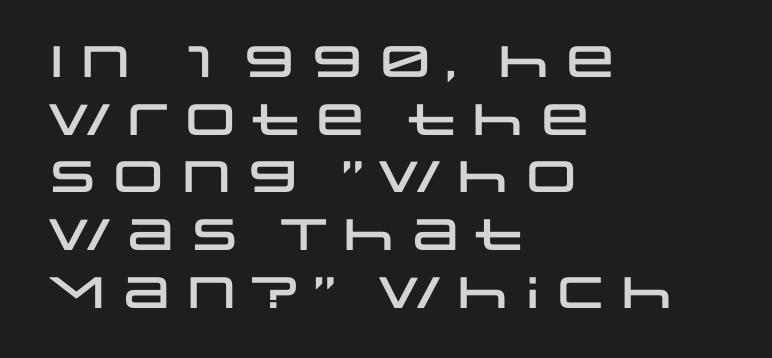
A typesetter would mark this as roman, not italic. This rendering uses left alignment, leaving the right contour irregular. Caption: standard tracking, unaltered. In terms of leading, this rendering sits right in the middle. The area under the type is left untouched. A typesetter would call this proportional, since set widths differ per character.
